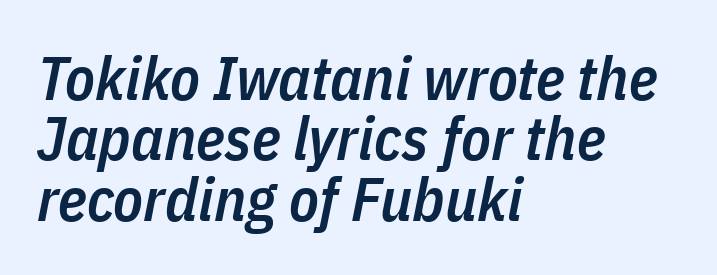
Q: Is the text bold? A: Semi-bold.
Q: Is the text italic (slanted)? A: Yes, it leans right by about 11 degrees.
Q: Is the text underlined? A: No.
Q: How is the paragraph aligned? A: Left-aligned.
Q: Is the spacing between letters normal or unusually wide? A: Normal.
Q: Is the spacing between lines tight, normal or loose? A: Tight.
Q: Width (condensed, normal, or wide)? A: Condensed.
Q: Stroke contrast? A: Low.
Q: x-height? A: Medium.
Q: Monospaced? A: No.
